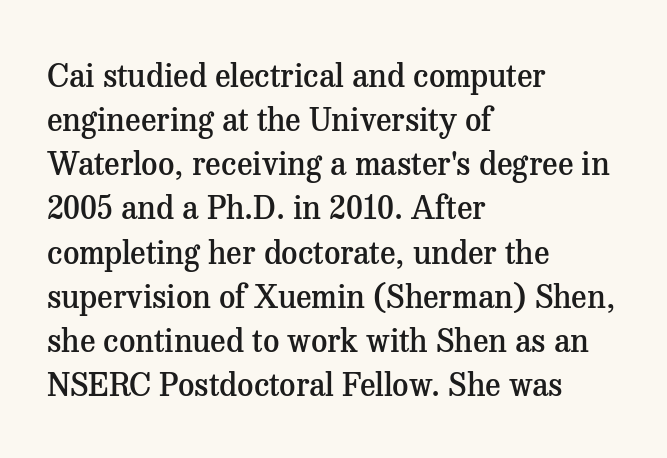
Casual observation: everything's shoved over to the left. Is there much room between lines? A standard amount, neither cramped nor airy. As a designer I'd log this as weight 600, semibold. Do the letters lean? They stand straight. Do the characters align in a grid? No, the font is proportional.
